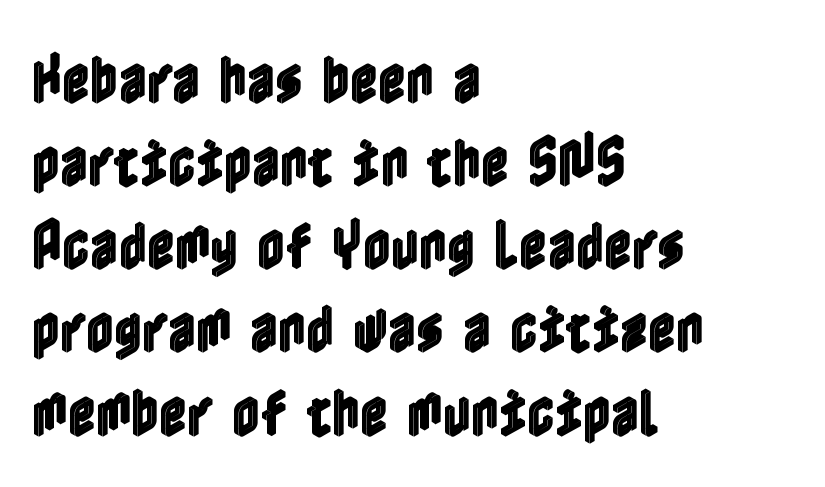
The image shows 54 px condensed type, upright; set left-aligned, normal line spacing (1.54x), normal letter spacing, not underlined; a medium x-height.
